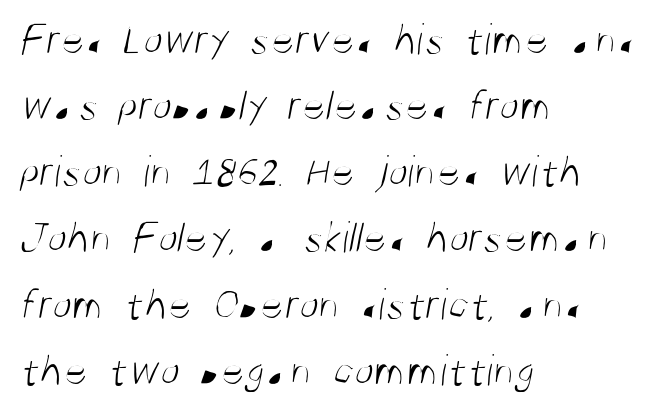
The image shows 45 px light, condensed sans-serif type; set left-aligned, normal line spacing (1.47x), normal letter spacing, not underlined; medium stroke contrast and a large x-height.
